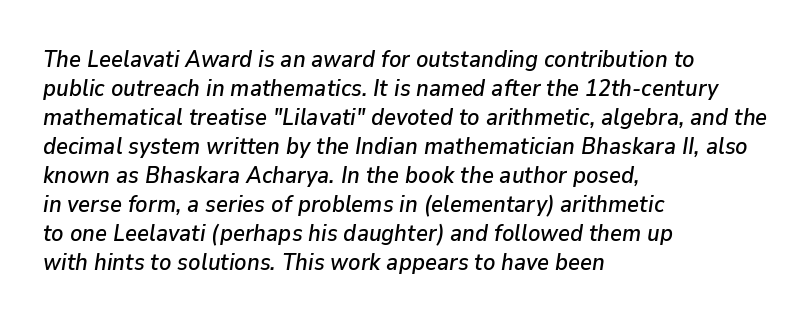
The image shows 23 px text type, italic (leaning right); set left-aligned, normal line spacing (1.26x), normal letter spacing, not underlined.
